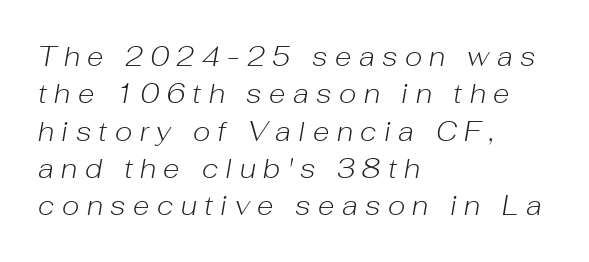
One glance says typical: line gaps are just what's usual. The rendering applies a slant to the glyphs. A bare baseline throughout the passage. The compositor pushed each line to the left boundary. Weight: in the light-to-regular range.
